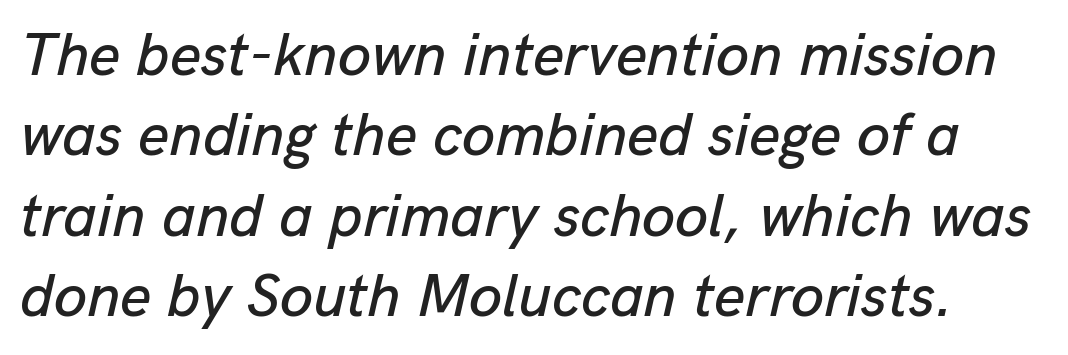
Q: Is the text italic (slanted)? A: Yes, it leans right by about 13 degrees.
Q: Is the text underlined? A: No.
Q: Is the spacing between letters normal or unusually wide? A: Normal.
Q: Is the spacing between lines tight, normal or loose? A: Normal.
Q: Width (condensed, normal, or wide)? A: Normal.
Q: Stroke contrast? A: Low.
Q: x-height? A: Medium.
Q: Monospaced? A: No.
